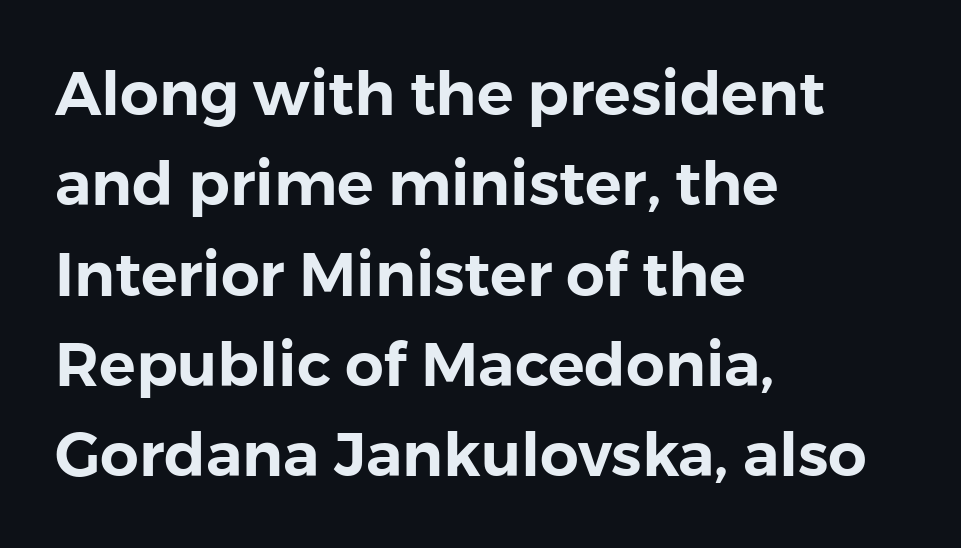
Posture: upright roman. A typesetter would call this proportional, since set widths differ per character. No word sits above an underline. The text was rendered using a sans face with plain stroke endings.
